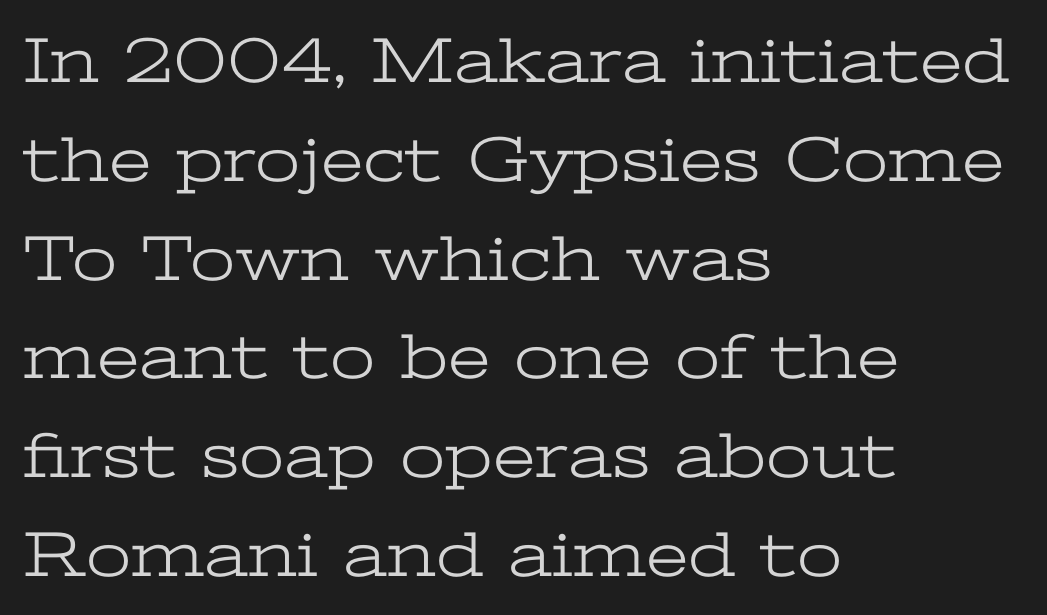
{"serif": "yes", "italic": "no", "bold": "no", "weight": "light", "width": "wide", "stroke_contrast": "low", "x_height": "medium", "monospaced": "no", "underline": "no", "align": "left", "line_spacing": "normal", "line_spacing_ratio": 1.52, "letter_spacing": "normal", "letter_spacing_em": 0.0, "glyph_px": 65}
